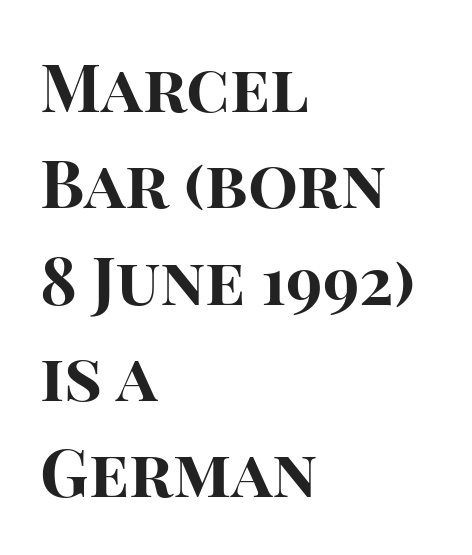
{"serif": "no", "italic": "no", "bold": "yes", "weight": "bold", "width": "normal", "stroke_contrast": "high", "x_height": "large", "monospaced": "no", "underline": "no", "align": "left", "line_spacing": "normal", "line_spacing_ratio": 1.46, "letter_spacing": "normal", "letter_spacing_em": 0.0, "glyph_px": 66}
